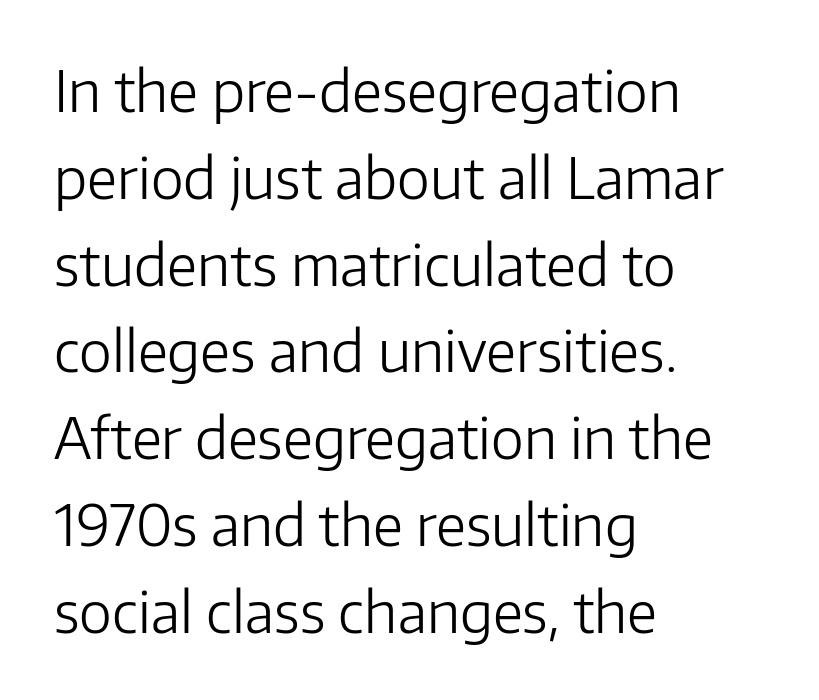
The image shows 56 px light sans-serif type, upright; set left-aligned, normal line spacing (1.55x), normal letter spacing, not underlined; low stroke contrast and a medium x-height.
